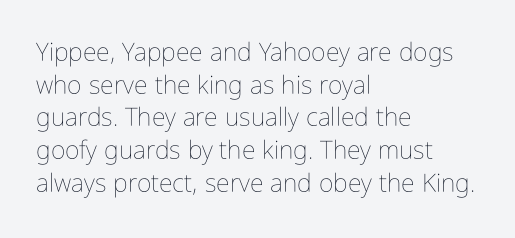
{"italic": "no", "bold": "no", "underline": "no", "align": "left", "line_spacing": "normal", "line_spacing_ratio": 1.31, "letter_spacing": "normal", "letter_spacing_em": 0.0, "glyph_px": 25}
